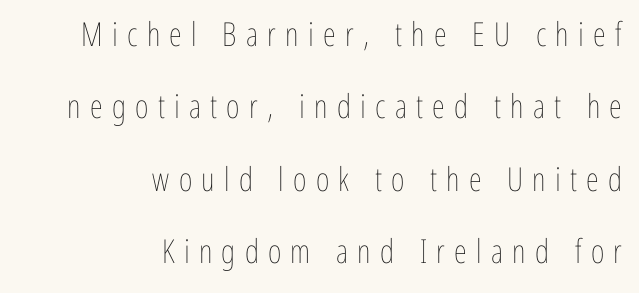
{"italic": "no", "bold": "no", "weight": "thin", "width": "condensed", "stroke_contrast": "low", "x_height": "medium", "monospaced": "no", "underline": "no", "align": "right", "line_spacing": "loose", "line_spacing_ratio": 2.19, "letter_spacing": "wide", "letter_spacing_em": 0.28, "glyph_px": 33}
